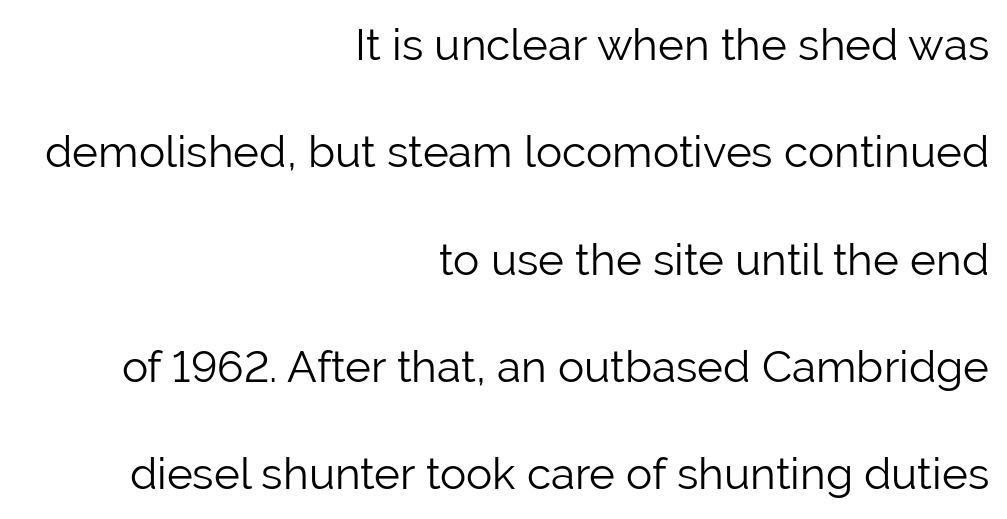
Q: Is the text bold? A: No.
Q: Is the text italic (slanted)? A: No, it is upright.
Q: Is the typeface a serif or a sans-serif typeface? A: Sans-serif.
Q: Is the text underlined? A: No.
Q: How is the paragraph aligned? A: Right-aligned.
Q: Is the spacing between letters normal or unusually wide? A: Normal.
Q: Is the spacing between lines tight, normal or loose? A: Loose.
Q: Width (condensed, normal, or wide)? A: Normal.
Q: Stroke contrast? A: Low.
Q: x-height? A: Medium.
Q: Monospaced? A: No.
